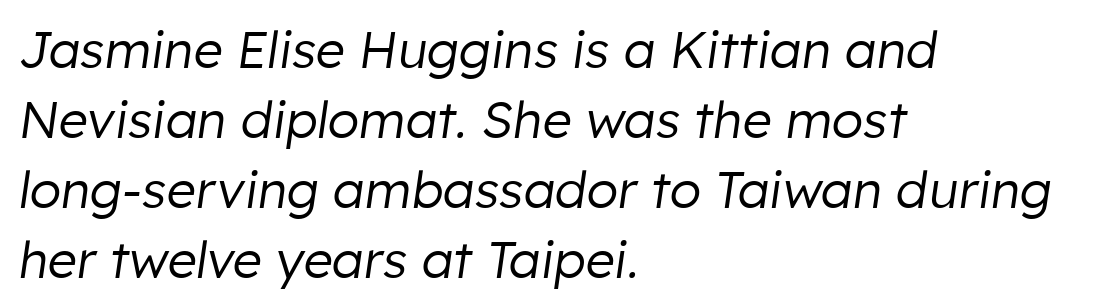
The image shows 51 px regular-weight type, italic (leaning right); set left-aligned, normal line spacing (1.37x), normal letter spacing, not underlined; low stroke contrast and a medium x-height.
